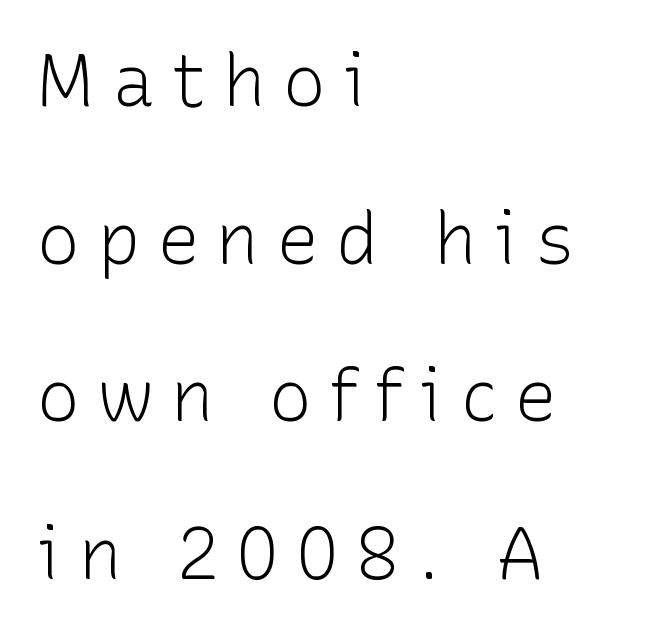
Q: Is the text bold? A: No.
Q: Is the text italic (slanted)? A: No, it is upright.
Q: Is the typeface a serif or a sans-serif typeface? A: Sans-serif.
Q: Is the text underlined? A: No.
Q: How is the paragraph aligned? A: Left-aligned.
Q: Is the spacing between letters normal or unusually wide? A: Unusually wide.
Q: Is the spacing between lines tight, normal or loose? A: Loose.
Q: Width (condensed, normal, or wide)? A: Normal.
Q: Stroke contrast? A: Low.
Q: x-height? A: Medium.
Q: Monospaced? A: No.
